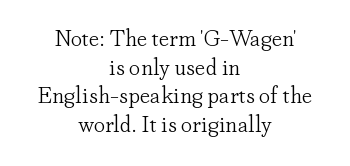
No italicization has been applied; the sample stays upright. Unmarked baselines from the first word to the last. Weight class: somewhere from thin through regular. Inter-character spacing is left at the font's built-in metrics. Horizontally, the lines are justified to the midpoint only.
